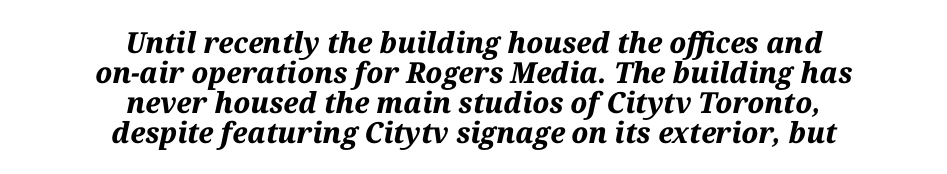
{"italic": "yes", "lean": "right", "slant_degrees": 12, "bold": "yes", "weight": "bold", "width": "normal", "stroke_contrast": "medium", "x_height": "medium", "monospaced": "no", "underline": "no", "align": "center", "line_spacing": "tight", "line_spacing_ratio": 1.03, "letter_spacing": "normal", "letter_spacing_em": 0.0, "glyph_px": 29}
